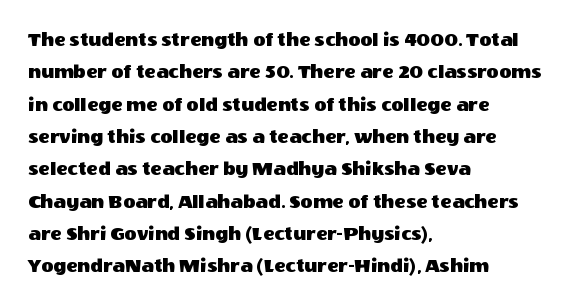
Q: Is the text italic (slanted)? A: No, it is upright.
Q: Is the text underlined? A: No.
Q: How is the paragraph aligned? A: Left-aligned.
Q: Is the spacing between letters normal or unusually wide? A: Normal.
Q: Is the spacing between lines tight, normal or loose? A: Normal.
